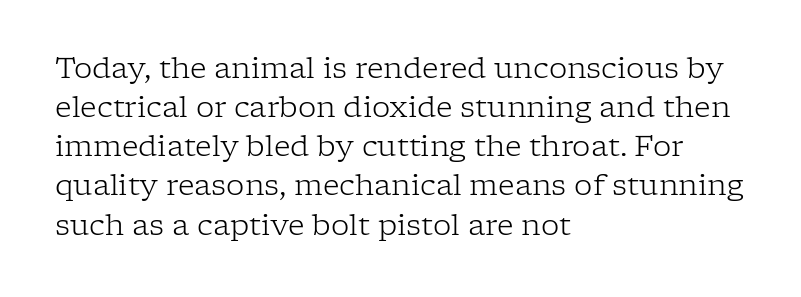
Q: Is the text bold? A: No.
Q: Is the text italic (slanted)? A: No, it is upright.
Q: Is the typeface a serif or a sans-serif typeface? A: Serif.
Q: Is the text underlined? A: No.
Q: How is the paragraph aligned? A: Left-aligned.
Q: Is the spacing between letters normal or unusually wide? A: Normal.
Q: Is the spacing between lines tight, normal or loose? A: Normal.
Q: Width (condensed, normal, or wide)? A: Normal.
Q: Stroke contrast? A: Low.
Q: x-height? A: Medium.
Q: Monospaced? A: No.
